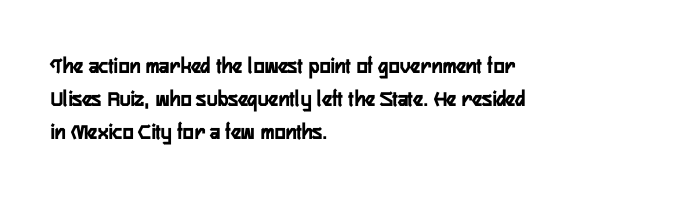
The image shows 23 px text type, upright; set left-aligned, normal line spacing (1.44x), normal letter spacing, not underlined.
